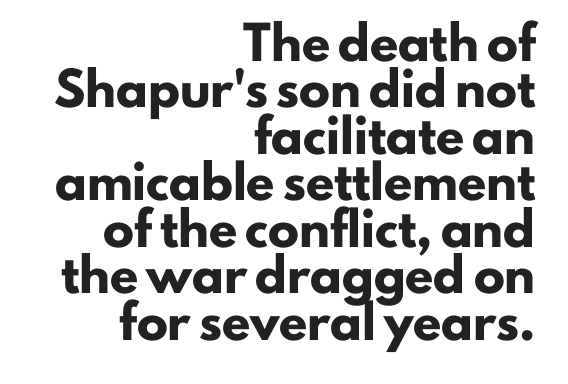
The image shows 31 px heavy sans-serif type, upright; set right-aligned, normal line spacing (1.5x), normal letter spacing, not underlined; low stroke contrast and a small x-height.
